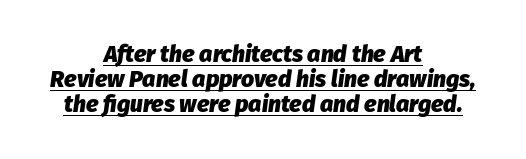
Q: Is the text bold? A: Yes.
Q: Is the text italic (slanted)? A: Yes, it leans right by about 8 degrees.
Q: Is the text underlined? A: Yes.
Q: How is the paragraph aligned? A: Centered.
Q: Is the spacing between letters normal or unusually wide? A: Normal.
Q: Is the spacing between lines tight, normal or loose? A: Tight.
